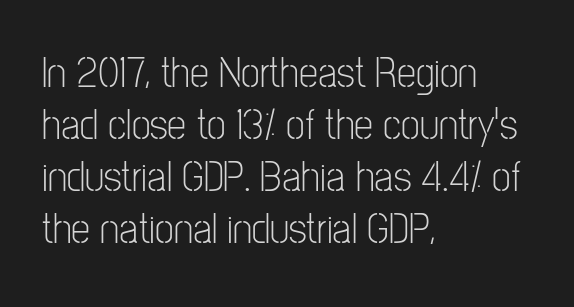
Q: Is the text bold? A: No.
Q: Is the text italic (slanted)? A: No, it is upright.
Q: Is the typeface a serif or a sans-serif typeface? A: Sans-serif.
Q: Is the text underlined? A: No.
Q: How is the paragraph aligned? A: Left-aligned.
Q: Is the spacing between letters normal or unusually wide? A: Normal.
Q: Width (condensed, normal, or wide)? A: Condensed.
Q: Stroke contrast? A: Low.
Q: x-height? A: Medium.
Q: Monospaced? A: No.
